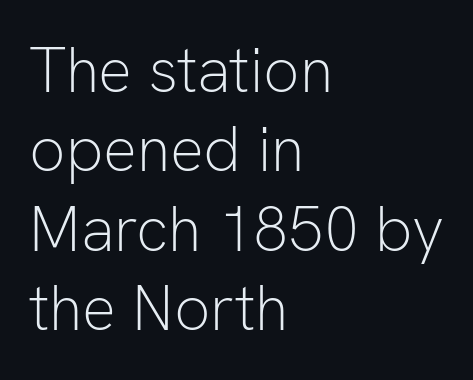
{"serif": "no", "italic": "no", "bold": "no", "weight": "light", "width": "normal", "stroke_contrast": "low", "x_height": "medium", "monospaced": "no", "underline": "no", "align": "left", "line_spacing": "normal", "line_spacing_ratio": 1.26, "letter_spacing": "normal", "letter_spacing_em": 0.0, "glyph_px": 63}
